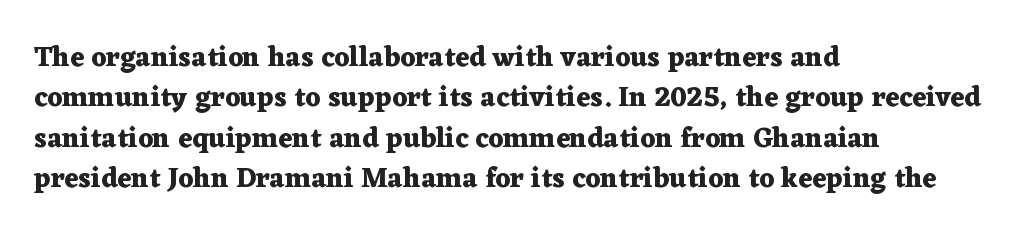
{"serif": "yes", "italic": "no", "bold": "yes", "weight": "heavy", "width": "wide", "stroke_contrast": "medium", "x_height": "medium", "monospaced": "no", "underline": "no", "align": "left", "line_spacing": "normal", "line_spacing_ratio": 1.44, "letter_spacing": "normal", "letter_spacing_em": 0.0, "glyph_px": 28}
